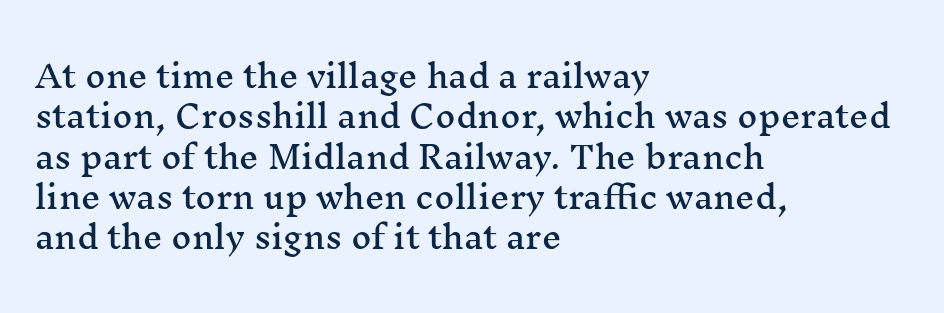
Q: Is the text italic (slanted)? A: No, it is upright.
Q: Is the typeface a serif or a sans-serif typeface? A: Serif.
Q: Is the text underlined? A: No.
Q: How is the paragraph aligned? A: Left-aligned.
Q: Is the spacing between letters normal or unusually wide? A: Normal.
Q: Is the spacing between lines tight, normal or loose? A: Normal.
Q: Width (condensed, normal, or wide)? A: Wide.
Q: Stroke contrast? A: Medium.
Q: x-height? A: Medium.
Q: Monospaced? A: No.
